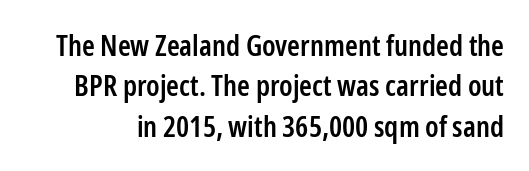
Spacing between characters is what you'd get straight out of the box. Do the characters align in a grid? No, the font is proportional. When letters stand straight like this, we call the style roman or upright. Check the space under the baseline: it is left empty.
